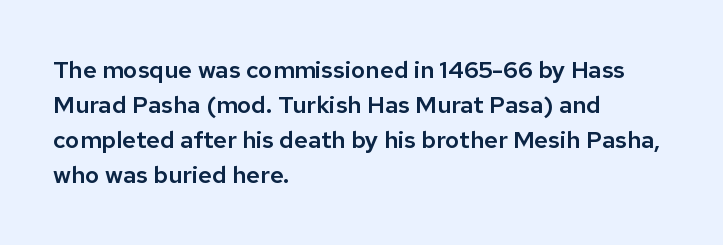
The image shows 24 px text type, upright; set left-aligned, normal line spacing (1.46x), normal letter spacing, not underlined.
